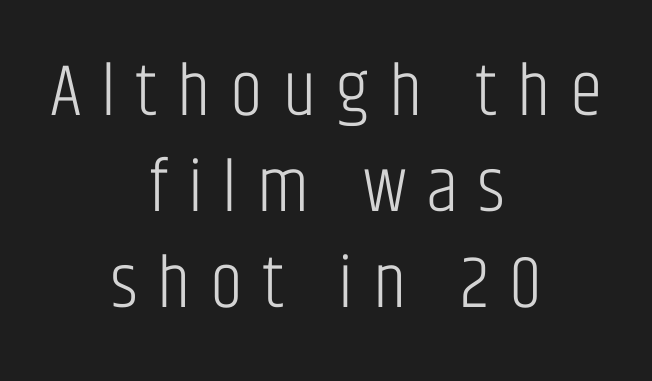
The specimen reads as upright at a glance. This is sans-serif lettering, the kind often seen on screens and signage. Each row of text sits above clean, open space. Is the type heavy? It reads as light-to-regular instead. Interline gaps are of average width in this sample. Spacing verdict: proportional, widths tailored to each character.
